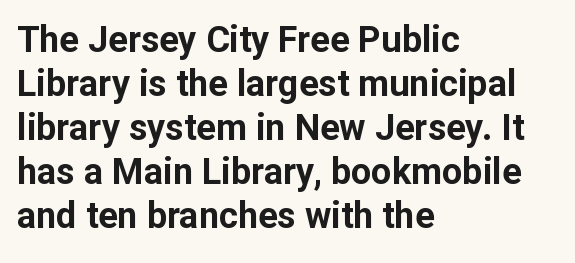
Every letter is thick-stroked: bold, no question. Visually the block forms a straight wall on the left and a jagged coastline on the right. Posture: vertical. The passage shown is typed in a proportional face where columns would drift. Look at the tracking — it's just the regular setting, nothing added.
